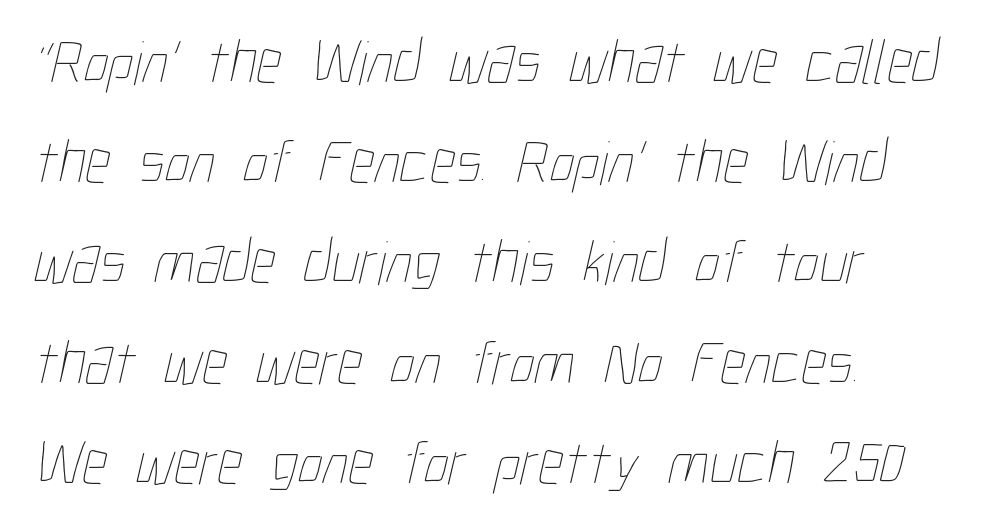
The image shows 63 px thin, condensed type; set left-aligned, normal line spacing (1.59x), normal letter spacing, not underlined; low stroke contrast and a medium x-height.
